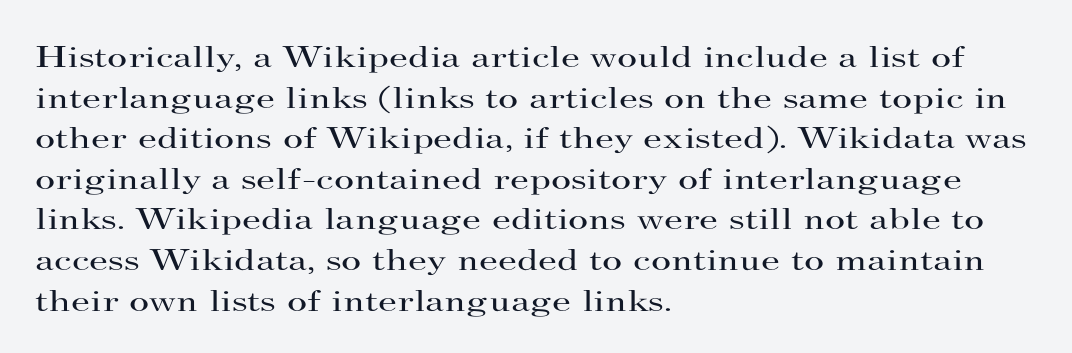
No heavy texture on the line: the type isn't bold. Characters follow at the spacing the type designer built in. The passage is arranged the way most books set body copy — flush left. In terms of leading, this rendering sits right in the middle. Descenders are the only things crossing below the line. The glyphs in this specimen are seriffed.
